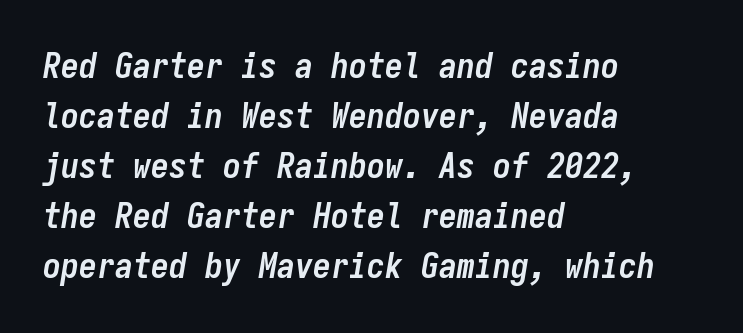
Q: Is the text bold? A: Yes.
Q: Is the text italic (slanted)? A: Yes, it leans right by about 9 degrees.
Q: Is the text underlined? A: No.
Q: How is the paragraph aligned? A: Left-aligned.
Q: Is the spacing between letters normal or unusually wide? A: Normal.
Q: Is the spacing between lines tight, normal or loose? A: Normal.
Q: Width (condensed, normal, or wide)? A: Condensed.
Q: Stroke contrast? A: Low.
Q: x-height? A: Medium.
Q: Monospaced? A: Yes.
